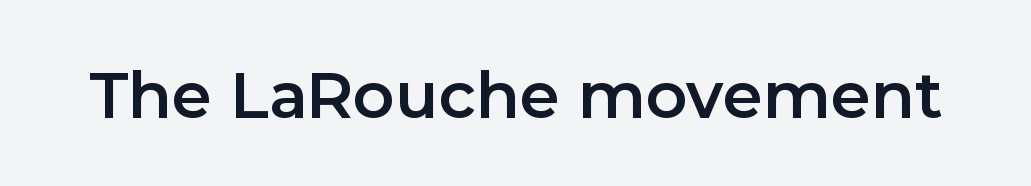
The image shows 70 px semibold sans-serif type, upright; set normal letter spacing, not underlined; a medium x-height.
